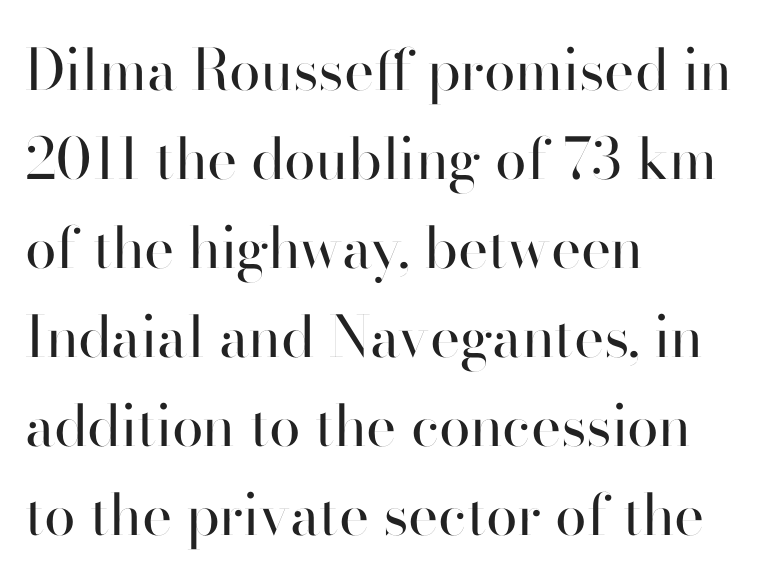
{"serif": "no", "italic": "no", "bold": "no", "weight": "regular", "width": "normal", "stroke_contrast": "high", "x_height": "small", "monospaced": "no", "underline": "no", "align": "left", "line_spacing": "normal", "line_spacing_ratio": 1.56, "letter_spacing": "normal", "letter_spacing_em": 0.0, "glyph_px": 57}
